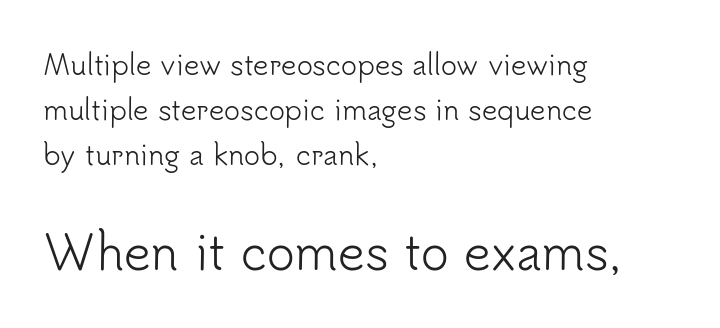
Q: Is the text bold? A: No.
Q: Is the text italic (slanted)? A: No, it is upright.
Q: Is the typeface a serif or a sans-serif typeface? A: Sans-serif.
Q: Is the text underlined? A: No.
Q: How is the paragraph aligned? A: Left-aligned.
Q: Is the spacing between letters normal or unusually wide? A: Normal.
Q: Is the spacing between lines tight, normal or loose? A: Normal.
Q: Which block of text is set in a larger size, the first (top) or the second (bottom)? A: The second (bottom) one.
Q: Width (condensed, normal, or wide)? A: Normal.
Q: Stroke contrast? A: Low.
Q: x-height? A: Small.
Q: Monospaced? A: No.
